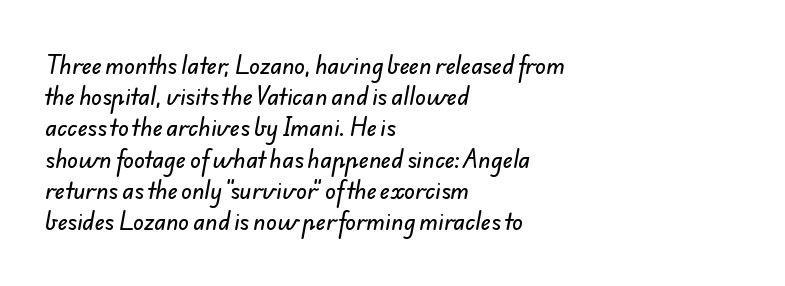
Q: Is the text underlined? A: No.
Q: How is the paragraph aligned? A: Left-aligned.
Q: Is the spacing between letters normal or unusually wide? A: Normal.
Q: Is the spacing between lines tight, normal or loose? A: Normal.
